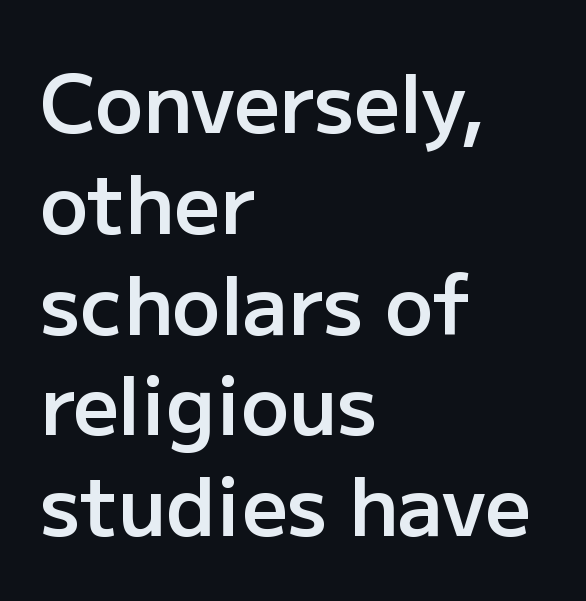
Standard letterfit; no display-style spreading of the glyphs. Line beginnings align vertically; line endings do not. A sans-serif font was chosen for this passage. Each letter keeps its own natural width here, so spacing adapts to shape. The space directly below the letters is spotless.
